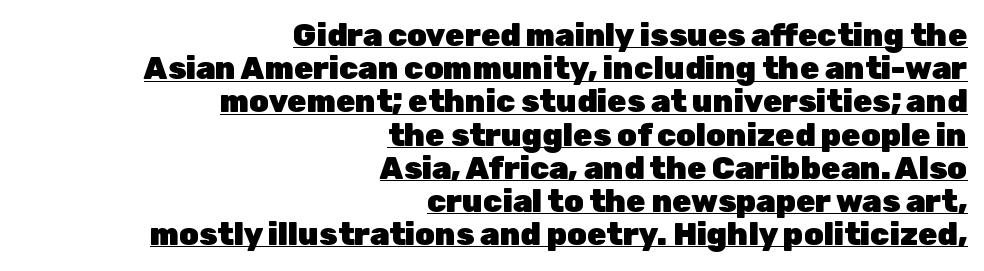
Each glyph is drawn with heavy, bold strokes. A roman cut, with each character standing at attention. The glyphs in this specimen are sans serif. The letters sit at their default tracking, neither squeezed nor spread.
